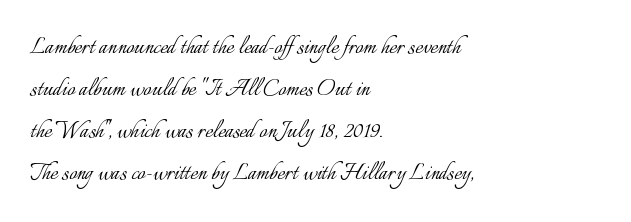
Q: Is the text bold? A: No.
Q: Is the text italic (slanted)? A: Yes.
Q: Is the text underlined? A: No.
Q: How is the paragraph aligned? A: Left-aligned.
Q: Is the spacing between letters normal or unusually wide? A: Normal.
Q: Is the spacing between lines tight, normal or loose? A: Normal.
Q: Width (condensed, normal, or wide)? A: Normal.
Q: Stroke contrast? A: Low.
Q: x-height? A: Small.
Q: Monospaced? A: No.
